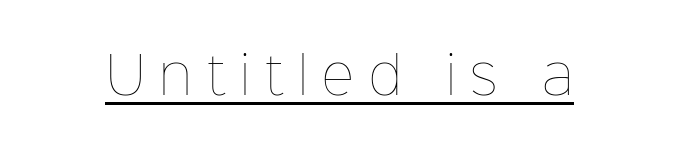
The image shows 50 px thin type, upright; set unusually wide letter spacing (+0.29 em), underlined; low stroke contrast and a medium x-height.
